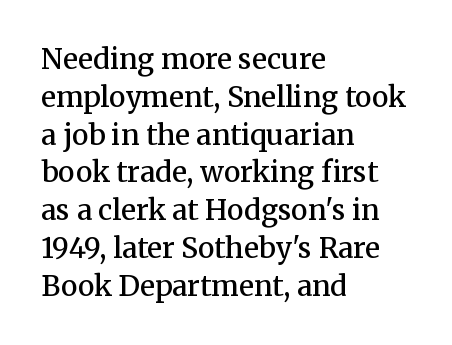
Caption: multi-line text, flush left, ragged right. How would I describe the line gaps? Plain and ordinary. The letters carry serifs — small finishing strokes at the ends of their stems. Check under the words: just untouched page. No extra tracking has been applied to these lines. Set as a demibold, roughly 600 on the weight scale.
